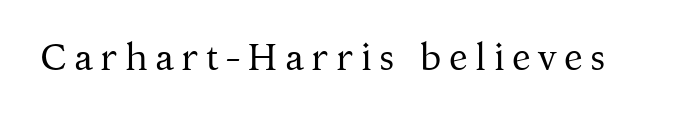
Unlike italic type, these characters show no tilt at all. A typesetter would call this proportional, since set widths differ per character. I'd call this a serif setting — the letters wear small feet. The specimen omits any rule beneath the text block's lines. Stems here are at most as thick as an everyday book face.
